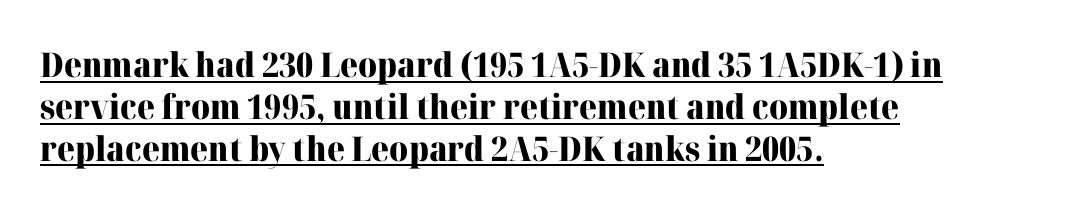
Spacing verdict: proportional, widths tailored to each character. This sample uses an upright cut, with every glyph sitting square on the baseline. Does the copy run flush right? No — it runs flush left. Students, note that the glyphs here touch the page at normal intervals. A full-strength bold gives these letters their thick strokes.
